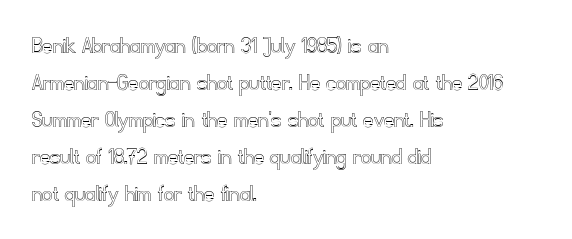
The space beneath each line is pristine and unruled. Compared with typical paragraphs, the rows here are spaced about the same. Notice how the passage keeps a crisp vertical edge on the left only. Short note: letters normally spaced.
